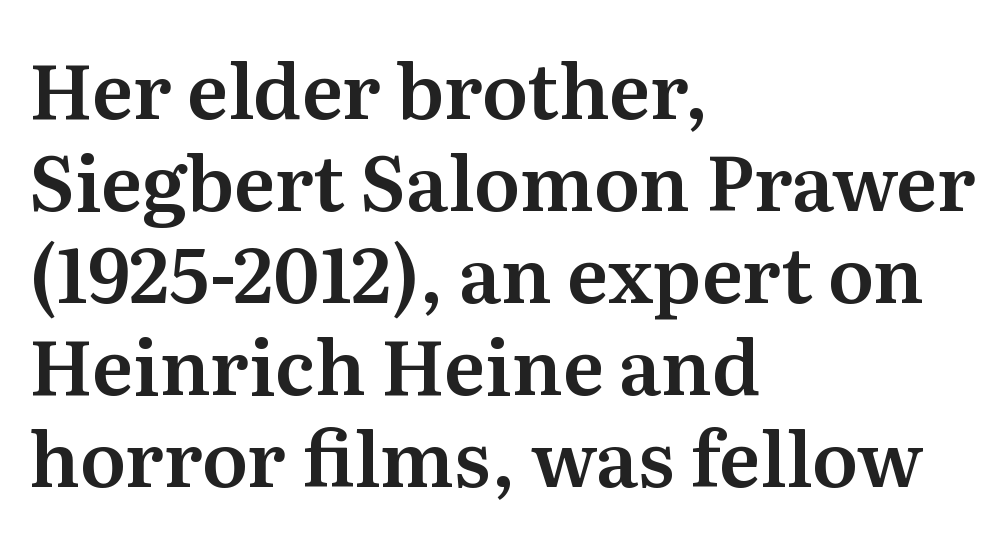
{"serif": "yes", "italic": "no", "width": "normal", "stroke_contrast": "medium", "x_height": "medium", "monospaced": "no", "underline": "no", "align": "left", "line_spacing_ratio": 1.21, "letter_spacing": "normal", "letter_spacing_em": 0.0, "glyph_px": 76}
